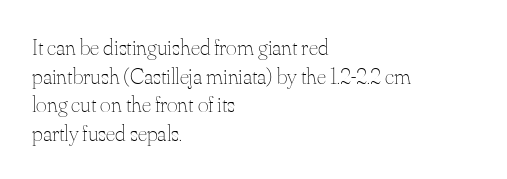
Q: Is the text bold? A: No.
Q: Is the text italic (slanted)? A: No, it is upright.
Q: Is the text underlined? A: No.
Q: How is the paragraph aligned? A: Left-aligned.
Q: Is the spacing between letters normal or unusually wide? A: Normal.
